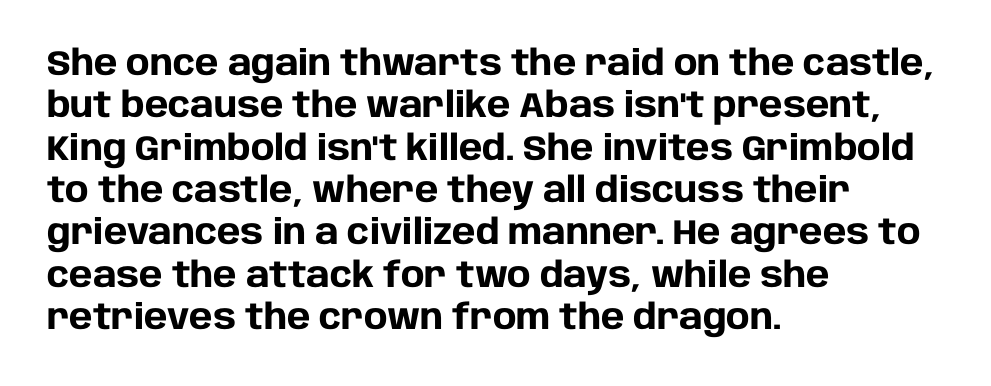
The rag falls on the right side of this text block. Spacing verdict: proportional, widths tailored to each character. A typesetter would mark this as roman, not italic. The glyphs have the mass of a bold cut.
